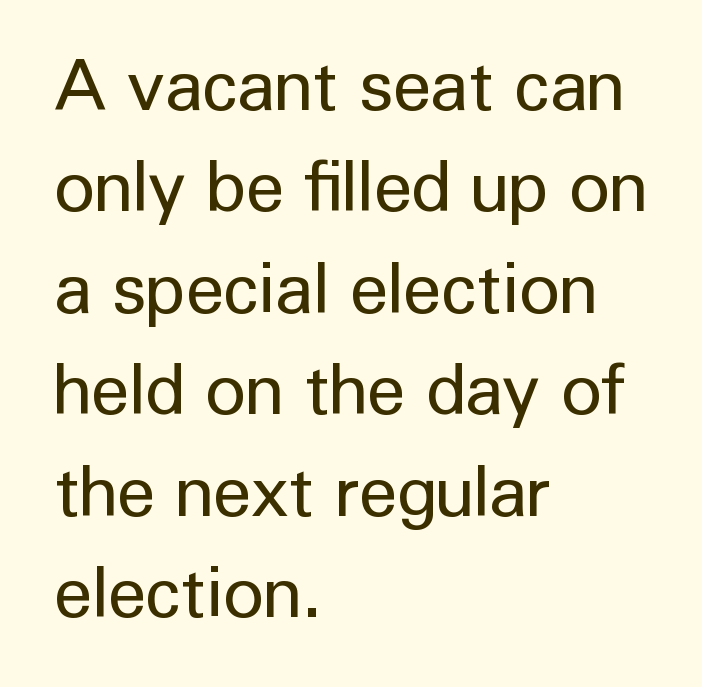
This sample is left-justified, so line endings fall wherever the words run out. Anything drawn beneath the words? Only blank space. Look at the bottom of the vertical strokes: they stop flat, with no serifs. Line spacing here is normal. Is the stroke heavy? The answer is a plain regular-or-lighter.
